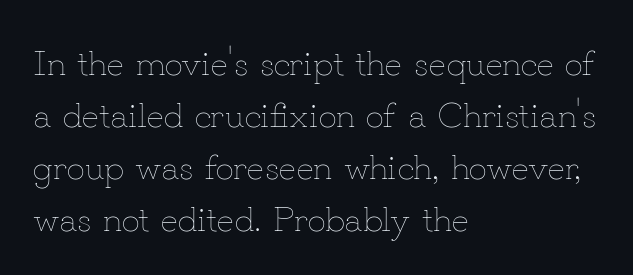
The rendering uses natural spacing where letterforms have individual widths. Glyph-to-glyph distance matches everyday printed text. The font sits on the lighter half of the weight spectrum, regular included. Where is the straight margin? On the left. In terms of posture, this sample is upright.
